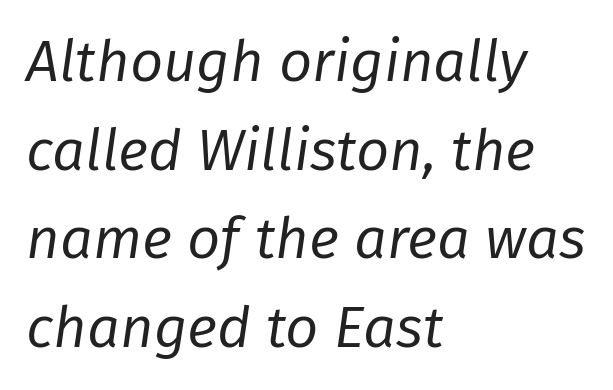
{"italic": "yes", "lean": "right", "slant_degrees": 8, "bold": "no", "weight": "regular", "width": "normal", "stroke_contrast": "low", "x_height": "medium", "monospaced": "no", "underline": "no", "align": "left", "line_spacing": "normal", "line_spacing_ratio": 1.53, "letter_spacing": "normal", "letter_spacing_em": 0.0, "glyph_px": 58}
